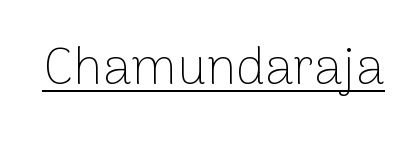
{"serif": "no", "italic": "no", "bold": "no", "weight": "thin", "width": "normal", "stroke_contrast": "low", "x_height": "medium", "monospaced": "no", "underline": "yes", "letter_spacing": "normal", "letter_spacing_em": 0.0, "glyph_px": 53}
